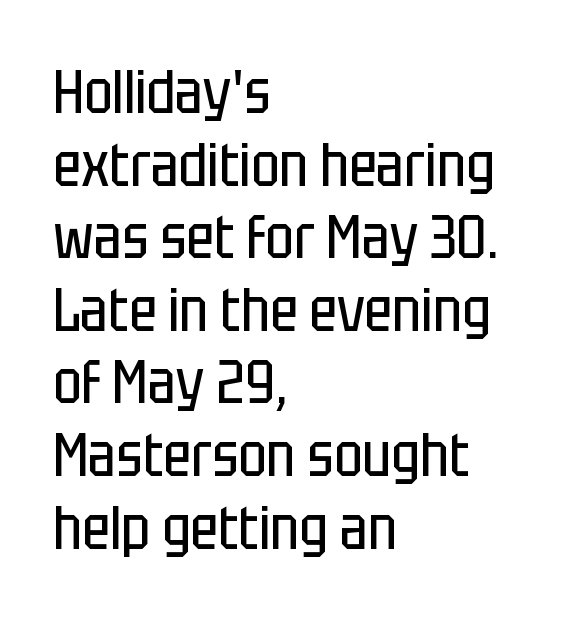
Counters stay open thanks to moderate or lighter strokes. The zone under the glyphs is completely vacant. Notice how the passage keeps a crisp vertical edge on the left only. Italic? Not at all — the glyphs are vertical. A typesetter would call this zero additional tracking. Examine the stroke ends and you'll find no serifs.
